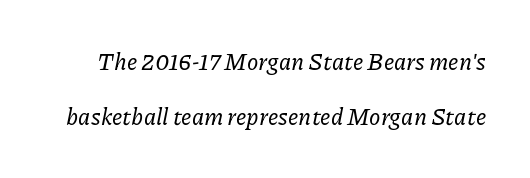
The image shows 23 px text type, italic (leaning right); set loose line spacing (2.4x), normal letter spacing, not underlined.
